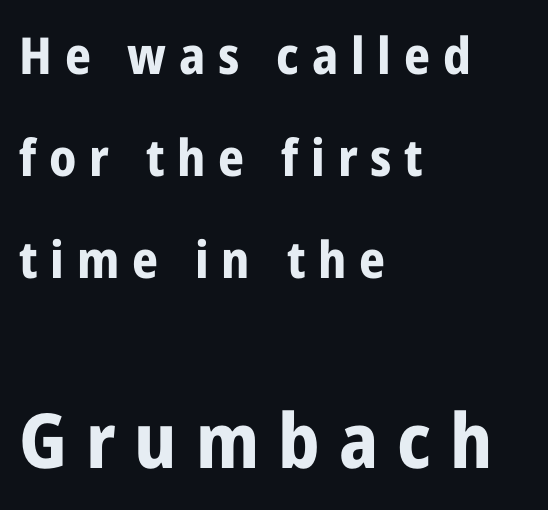
{"serif": "no", "italic": "no", "bold": "yes", "weight": "bold", "width": "condensed", "stroke_contrast": "low", "x_height": "medium", "monospaced": "no", "underline": "no", "align": "left", "line_spacing": "loose", "line_spacing_ratio": 2.0, "letter_spacing": "wide", "letter_spacing_em": 0.25, "larger_block": "second", "size_ratio": 1.49, "glyph_px": 76}
